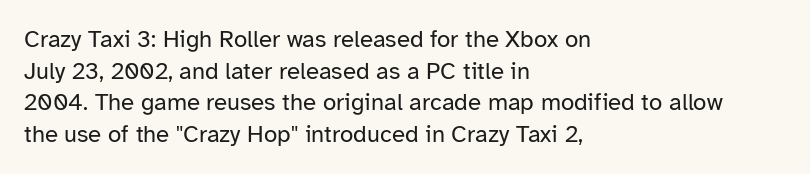
Q: Is the text bold? A: No.
Q: Is the text italic (slanted)? A: No, it is upright.
Q: Is the text underlined? A: No.
Q: How is the paragraph aligned? A: Left-aligned.
Q: Is the spacing between letters normal or unusually wide? A: Normal.
Q: Is the spacing between lines tight, normal or loose? A: Normal.
